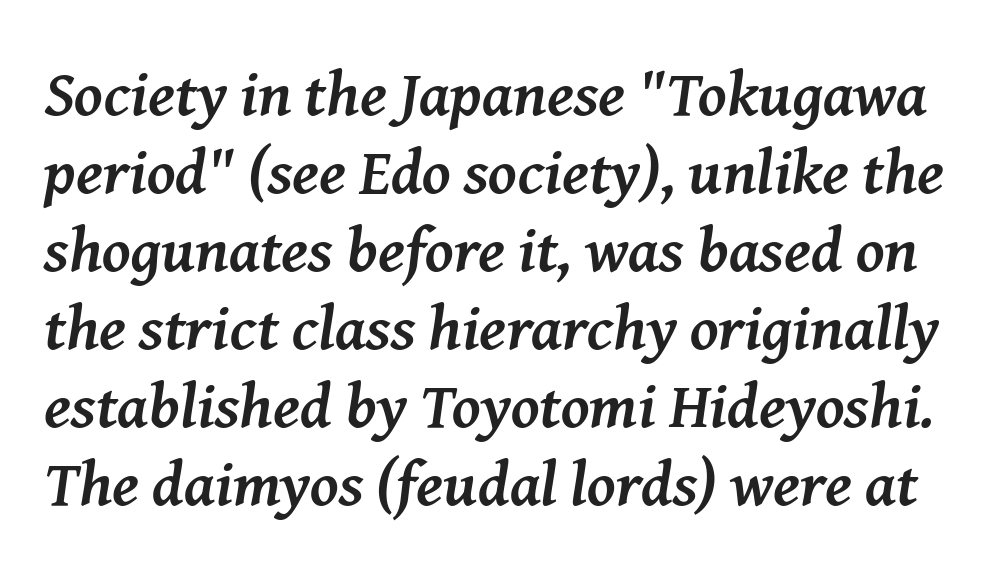
{"serif": "yes", "italic": "yes", "lean": "right", "slant_degrees": 8, "bold": "yes", "weight": "semibold", "width": "normal", "stroke_contrast": "medium", "x_height": "medium", "monospaced": "no", "underline": "no", "line_spacing_ratio": 1.22, "letter_spacing": "normal", "letter_spacing_em": 0.0, "glyph_px": 64}
